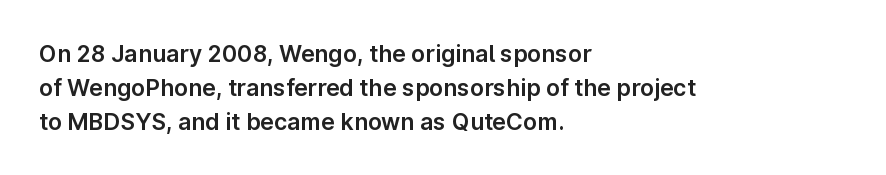
Q: Is the text italic (slanted)? A: No, it is upright.
Q: Is the text underlined? A: No.
Q: How is the paragraph aligned? A: Left-aligned.
Q: Is the spacing between letters normal or unusually wide? A: Normal.
Q: Is the spacing between lines tight, normal or loose? A: Normal.
